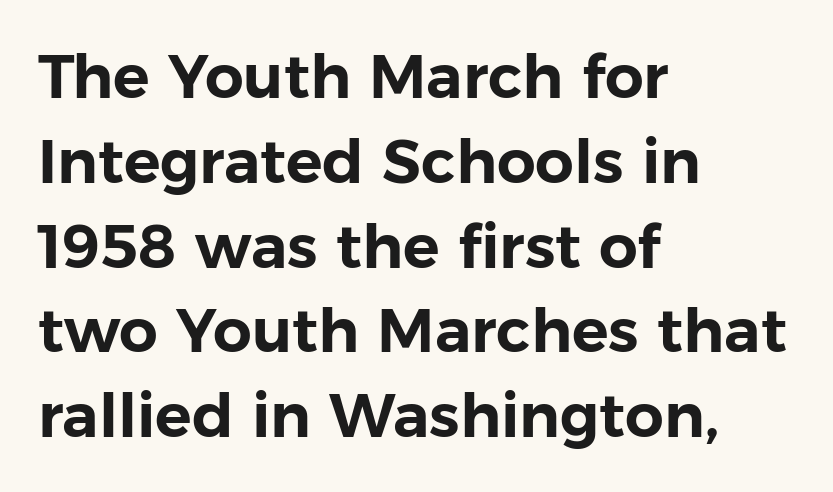
The image shows 61 px sans-serif type, upright; set left-aligned, normal line spacing (1.39x), normal letter spacing, not underlined; low stroke contrast and a medium x-height.
